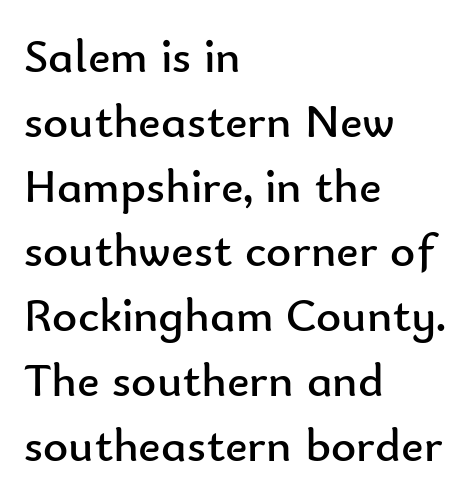
Is the block centered? No — it sits flush against the left margin. The face used here is proportionally spaced, like ordinary book or web type. Has an underline been added? It has not. Compared with a typical body face, this is equally light or lighter still. Regarding leading, the lines here are spaced in the standard way. What kind of face is this? One without serifs — a sans.
